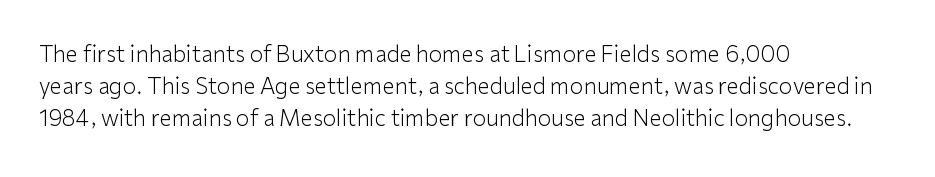
Q: Is the text bold? A: No.
Q: Is the text italic (slanted)? A: No, it is upright.
Q: Is the text underlined? A: No.
Q: How is the paragraph aligned? A: Left-aligned.
Q: Is the spacing between letters normal or unusually wide? A: Normal.
Q: Is the spacing between lines tight, normal or loose? A: Normal.
